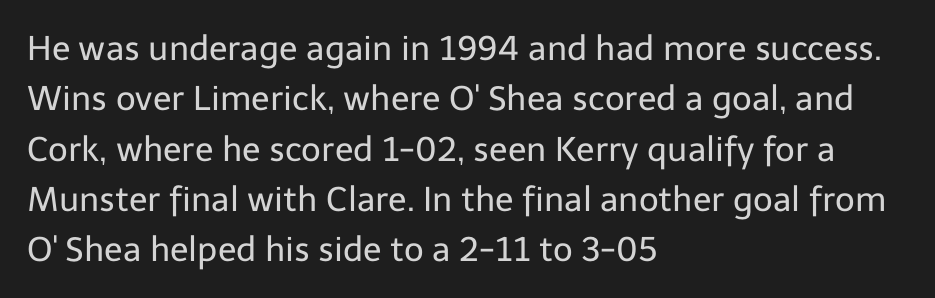
How would I describe the line gaps? Plain and ordinary. The string is rendered with underlining switched off. These lines are set flush left with a ragged right edge. How are the letters spaced? Ordinarily, with no added tracking. The font's upright variant was chosen for this text. The rendering uses natural spacing where letterforms have individual widths.
